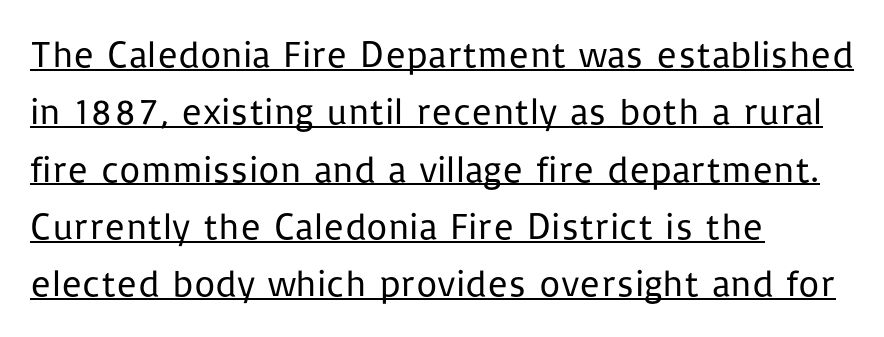
Leading matches the norm, producing a regular column. The letters stand upright; this is a roman face. Serifs: no, the terminals of the letterforms are clean. The passage shown is typed in a proportional face where columns would drift. Ink coverage per letter is moderate at most.
